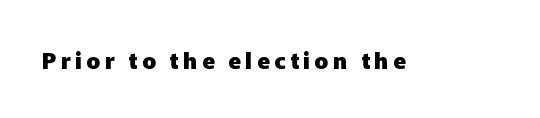
The image shows 23 px bold type, upright; set not underlined.
